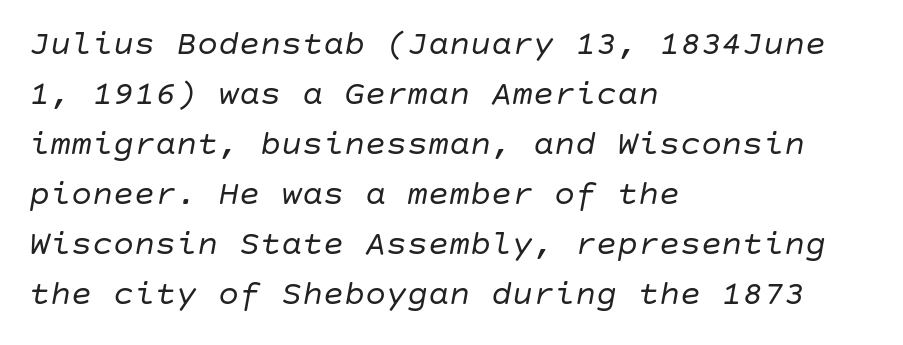
The image shows 35 px regular-weight type, italic (leaning right); set left-aligned, normal line spacing (1.43x), normal letter spacing, not underlined; low stroke contrast and a large x-height.
